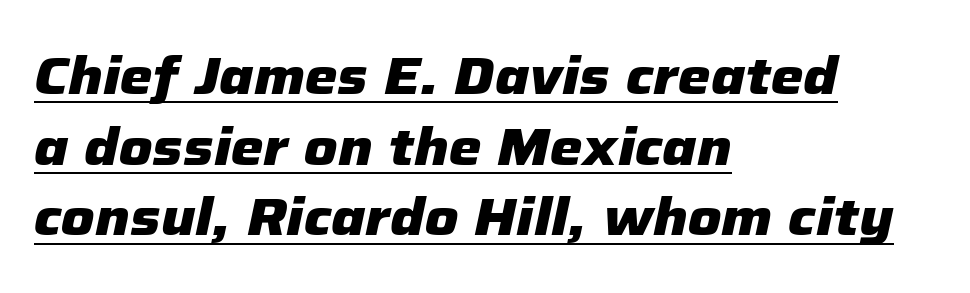
{"italic": "yes", "lean": "right", "slant_degrees": 12, "bold": "yes", "weight": "heavy", "width": "normal", "stroke_contrast": "low", "x_height": "medium", "monospaced": "no", "underline": "yes", "align": "left", "line_spacing": "normal", "line_spacing_ratio": 1.36, "letter_spacing": "normal", "letter_spacing_em": 0.0, "glyph_px": 52}
